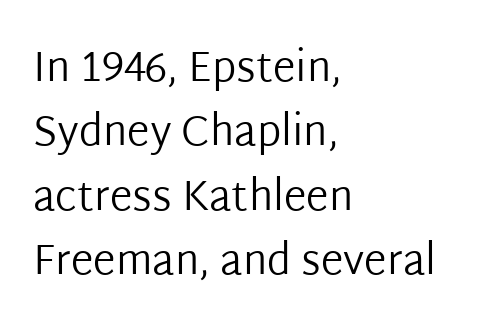
Q: Is the text bold? A: No.
Q: Is the text italic (slanted)? A: No, it is upright.
Q: Is the typeface a serif or a sans-serif typeface? A: Sans-serif.
Q: Is the text underlined? A: No.
Q: How is the paragraph aligned? A: Left-aligned.
Q: Is the spacing between letters normal or unusually wide? A: Normal.
Q: Is the spacing between lines tight, normal or loose? A: Normal.
Q: Width (condensed, normal, or wide)? A: Normal.
Q: Stroke contrast? A: Low.
Q: x-height? A: Medium.
Q: Monospaced? A: No.
